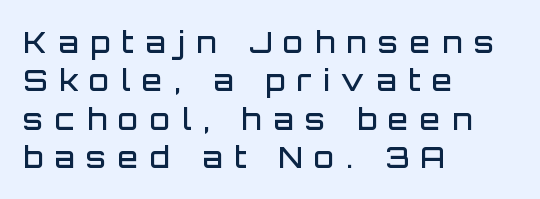
Here the designer chose a conventional face with non-uniform glyph widths. If you drew a ruler down the left edge, every line would touch it. The typeface chosen for these lines omits serifs. Descender tails drop into unmarked territory. The typesetting leans somewhat heavy: a semibold.
